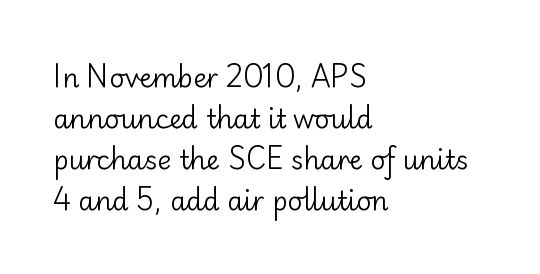
The words here are not underlined. Unbolded letterforms with no extra heft. Quick note: interline space is typical. These lines stack with their left ends in a neat column. Ordinary non-slanted type is in use. Here the glyphs are tracked normally, forming tight word shapes.
